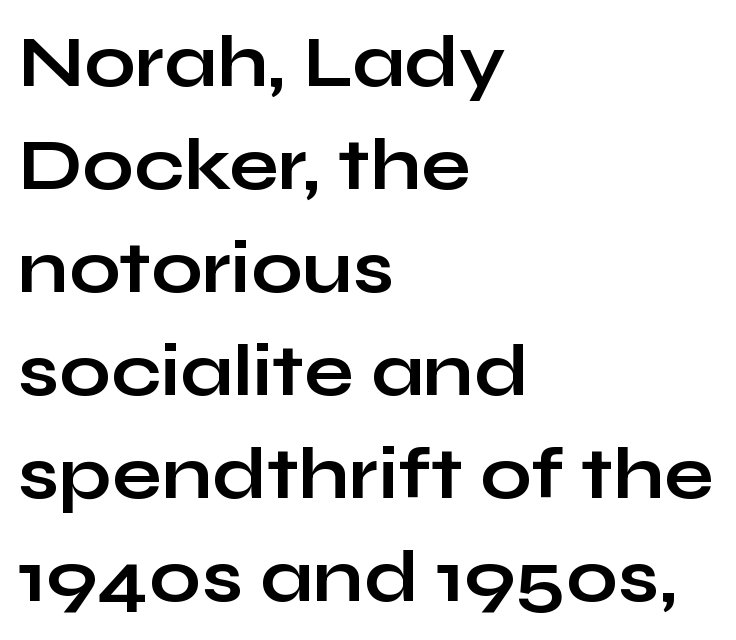
Q: Is the text bold? A: Yes.
Q: Is the text italic (slanted)? A: No, it is upright.
Q: Is the typeface a serif or a sans-serif typeface? A: Sans-serif.
Q: Is the text underlined? A: No.
Q: How is the paragraph aligned? A: Left-aligned.
Q: Is the spacing between letters normal or unusually wide? A: Normal.
Q: Is the spacing between lines tight, normal or loose? A: Normal.
Q: Width (condensed, normal, or wide)? A: Wide.
Q: Stroke contrast? A: Low.
Q: x-height? A: Medium.
Q: Monospaced? A: No.
